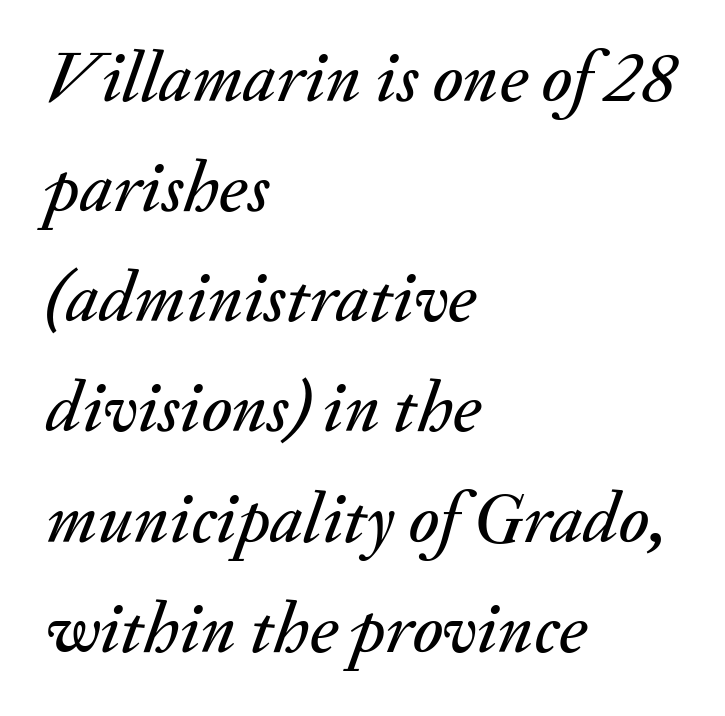
The face used here is rendered with its standard letterfit. This rendering uses left alignment, leaving the right contour irregular. Notice how descenders clear the ascenders below comfortably — that's standard leading. Words float on clear page, feet unadorned.
